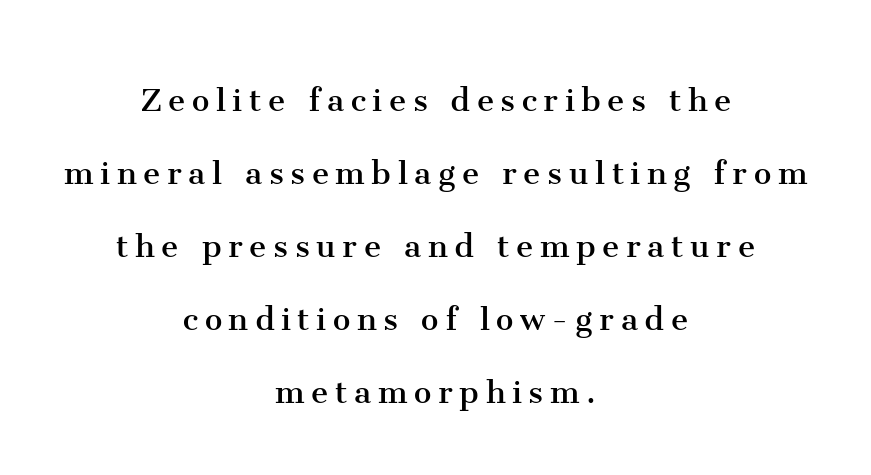
Q: Is the text bold? A: No.
Q: Is the text italic (slanted)? A: No, it is upright.
Q: Is the typeface a serif or a sans-serif typeface? A: Serif.
Q: Is the text underlined? A: No.
Q: How is the paragraph aligned? A: Centered.
Q: Width (condensed, normal, or wide)? A: Normal.
Q: Stroke contrast? A: Medium.
Q: x-height? A: Medium.
Q: Monospaced? A: No.
